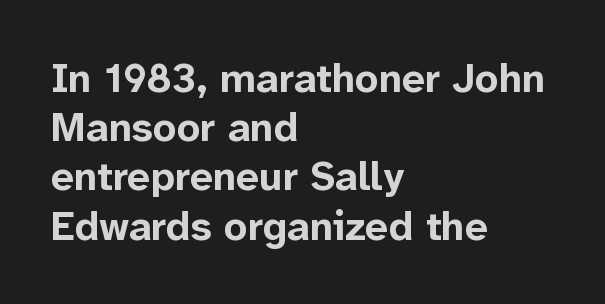
The image shows 41 px bold sans-serif type, upright; set left-aligned, line spacing 1.2x, normal letter spacing, not underlined; low stroke contrast and a medium x-height.
